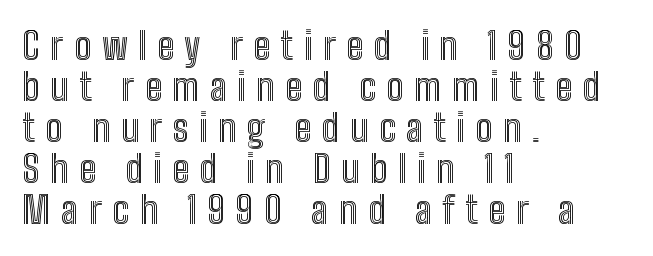
{"italic": "no", "width": "condensed", "x_height": "medium", "monospaced": "no", "underline": "no", "align": "left", "line_spacing": "tight", "line_spacing_ratio": 1.08, "letter_spacing": "wide", "letter_spacing_em": 0.28, "glyph_px": 38}
